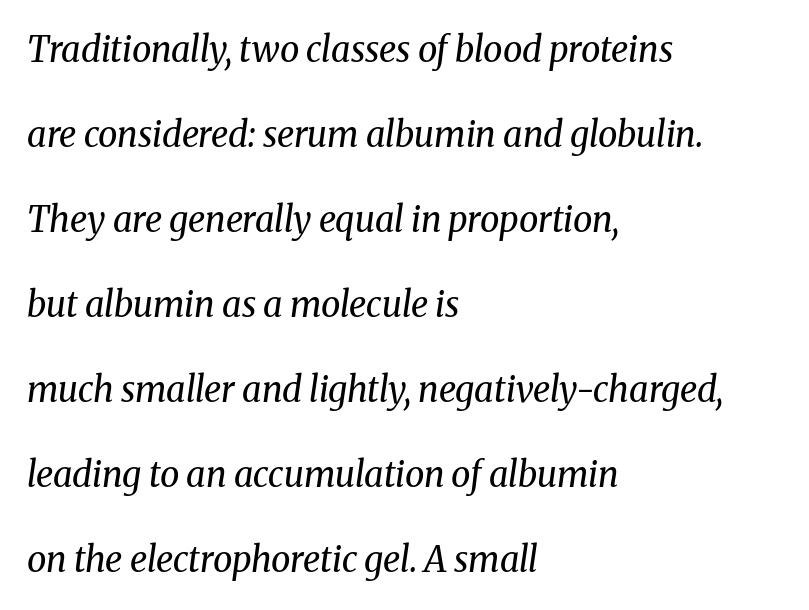
The image shows 35 px regular-weight serif type, italic (leaning right); set left-aligned, loose line spacing (2.43x), normal letter spacing, not underlined; medium stroke contrast and a medium x-height.
